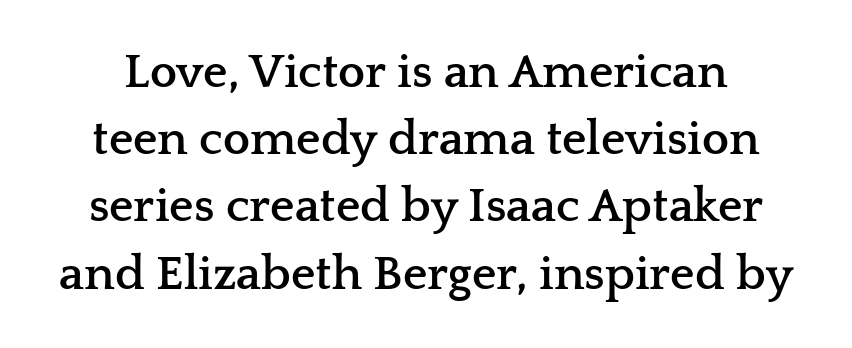
Q: Is the text bold? A: Yes.
Q: Is the text italic (slanted)? A: No, it is upright.
Q: Is the typeface a serif or a sans-serif typeface? A: Serif.
Q: Is the text underlined? A: No.
Q: Is the spacing between letters normal or unusually wide? A: Normal.
Q: Is the spacing between lines tight, normal or loose? A: Normal.
Q: Width (condensed, normal, or wide)? A: Wide.
Q: Stroke contrast? A: Low.
Q: x-height? A: Medium.
Q: Monospaced? A: No.
